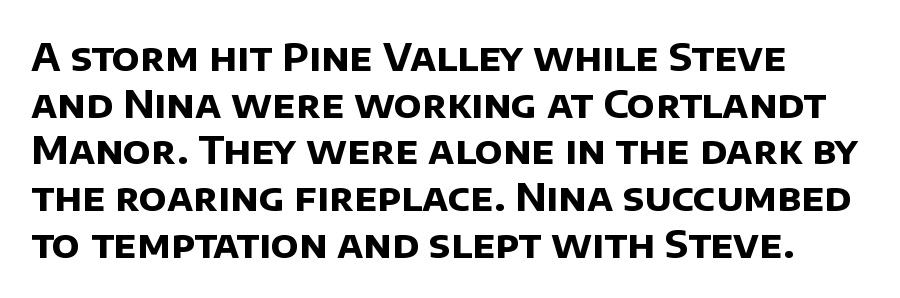
Q: Is the text bold? A: Yes.
Q: Is the typeface a serif or a sans-serif typeface? A: Sans-serif.
Q: Is the text underlined? A: No.
Q: Is the spacing between letters normal or unusually wide? A: Normal.
Q: Width (condensed, normal, or wide)? A: Normal.
Q: Stroke contrast? A: Low.
Q: x-height? A: Large.
Q: Monospaced? A: No.
